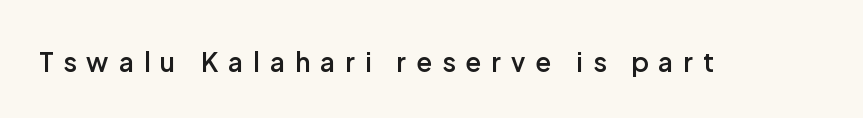
Q: Is the text bold? A: Semi-bold.
Q: Is the text italic (slanted)? A: No, it is upright.
Q: Is the text underlined? A: No.
Q: Is the spacing between letters normal or unusually wide? A: Unusually wide.
